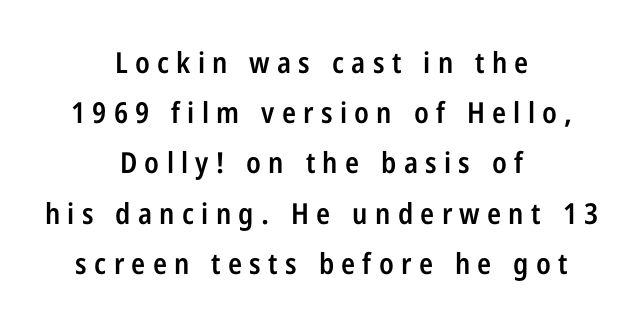
Q: Is the text bold? A: Semi-bold.
Q: Is the text italic (slanted)? A: No, it is upright.
Q: Is the typeface a serif or a sans-serif typeface? A: Sans-serif.
Q: Is the text underlined? A: No.
Q: How is the paragraph aligned? A: Centered.
Q: Is the spacing between letters normal or unusually wide? A: Unusually wide.
Q: Width (condensed, normal, or wide)? A: Condensed.
Q: Stroke contrast? A: Low.
Q: x-height? A: Medium.
Q: Monospaced? A: No.
